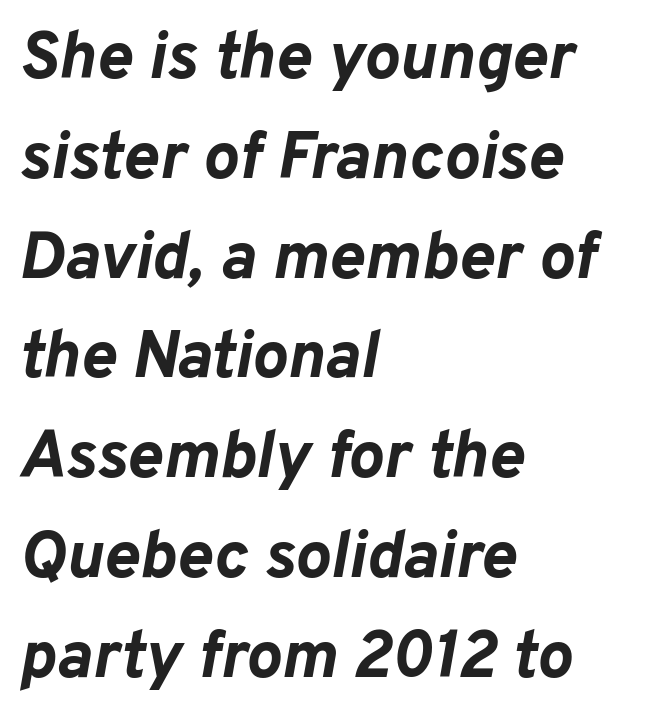
The image shows 67 px bold type, italic (leaning right); set left-aligned, normal line spacing (1.49x), normal letter spacing, not underlined; low stroke contrast and a medium x-height.
